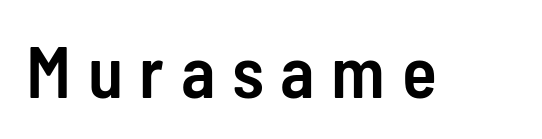
{"serif": "no", "italic": "no", "bold": "semi", "weight": "semibold", "width": "condensed", "stroke_contrast": "low", "x_height": "medium", "monospaced": "no", "underline": "no", "letter_spacing": "wide", "letter_spacing_em": 0.23, "glyph_px": 72}
